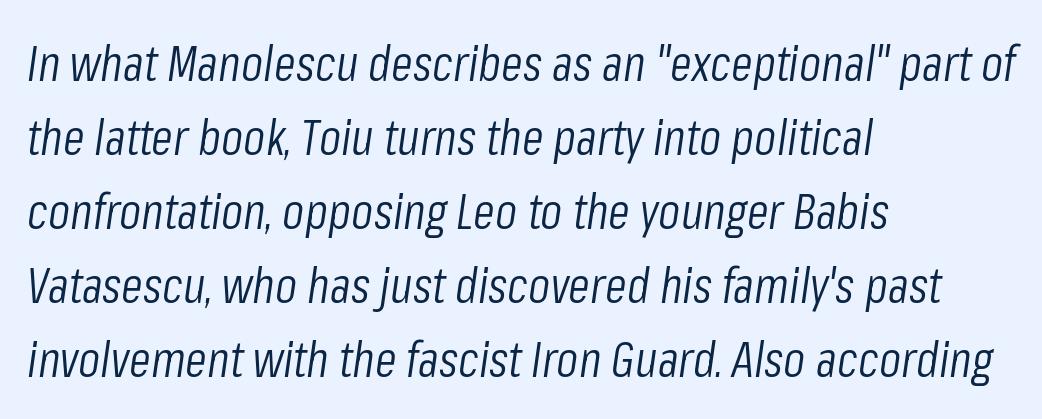
The image shows 50 px light, condensed type, italic (leaning right); set left-aligned, normal line spacing (1.48x), normal letter spacing, not underlined; low stroke contrast and a medium x-height.
